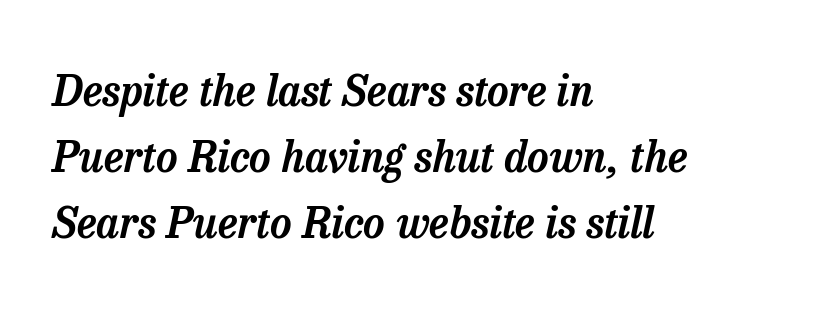
Q: Is the text italic (slanted)? A: Yes, it leans right by about 13 degrees.
Q: Is the typeface a serif or a sans-serif typeface? A: Serif.
Q: Is the text underlined? A: No.
Q: How is the paragraph aligned? A: Left-aligned.
Q: Is the spacing between letters normal or unusually wide? A: Normal.
Q: Is the spacing between lines tight, normal or loose? A: Normal.
Q: Width (condensed, normal, or wide)? A: Normal.
Q: Stroke contrast? A: Low.
Q: x-height? A: Medium.
Q: Monospaced? A: No.
